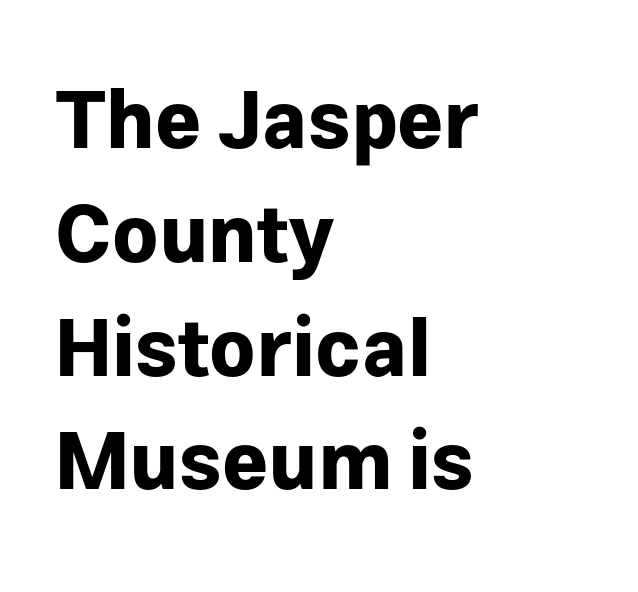
{"serif": "no", "italic": "no", "bold": "yes", "weight": "bold", "width": "normal", "stroke_contrast": "low", "x_height": "medium", "monospaced": "no", "underline": "no", "align": "left", "line_spacing": "normal", "line_spacing_ratio": 1.44, "letter_spacing": "normal", "letter_spacing_em": 0.0, "glyph_px": 79}
